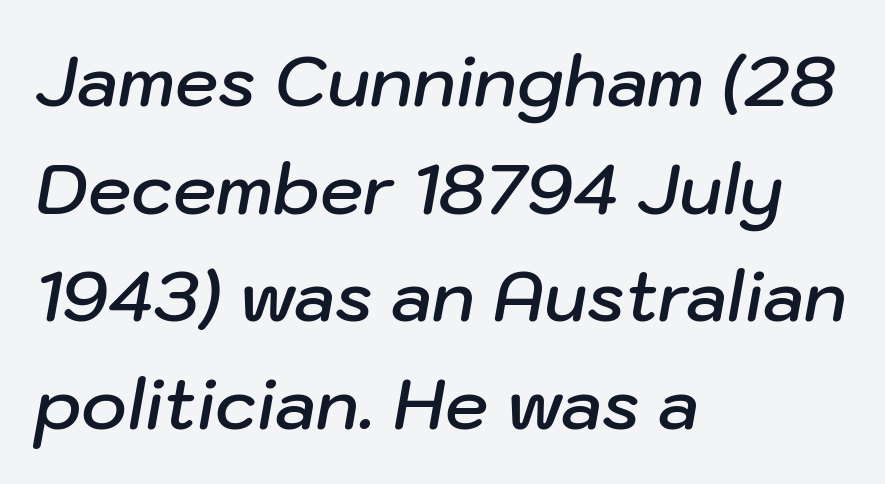
A semibold gives these letters moderate extra thickness, short of bold. A bare baseline throughout the passage. The vertical gap from one line to the next is medium. The ragged edge is on the right, which tells us the setting is flush left. The face used here is proportionally spaced, like ordinary book or web type. The face used here has a pronounced slope to its letters.
